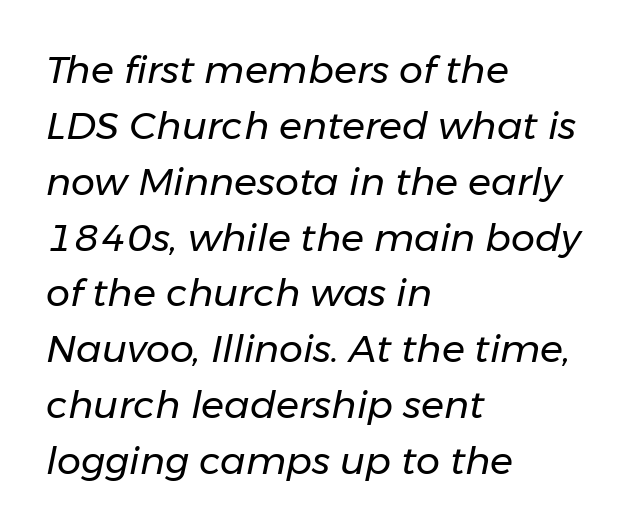
Q: Is the text bold? A: No.
Q: Is the text italic (slanted)? A: Yes, it leans right by about 11 degrees.
Q: Is the text underlined? A: No.
Q: How is the paragraph aligned? A: Left-aligned.
Q: Is the spacing between letters normal or unusually wide? A: Normal.
Q: Is the spacing between lines tight, normal or loose? A: Normal.
Q: Width (condensed, normal, or wide)? A: Normal.
Q: Stroke contrast? A: Low.
Q: x-height? A: Medium.
Q: Monospaced? A: No.
